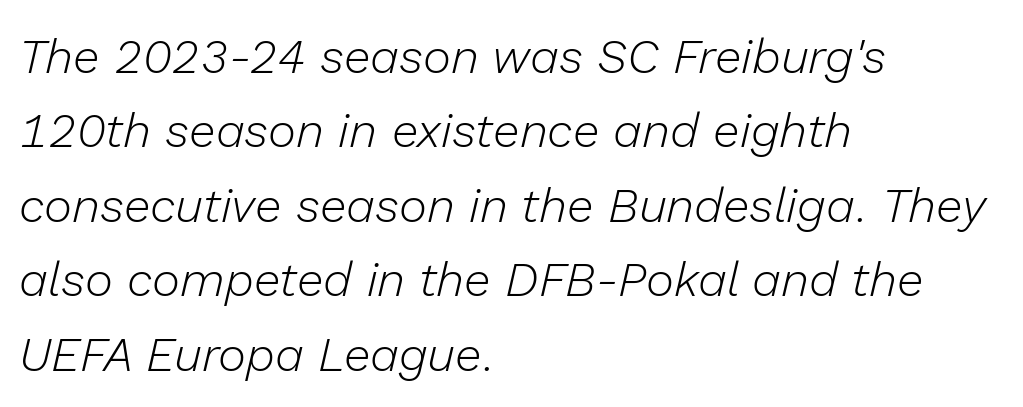
No extra tracking has been applied to these lines. Notice how descenders clear the ascenders below comfortably — that's standard leading. You can tell it's italic because the verticals aren't actually vertical. The rendering uses natural spacing where letterforms have individual widths.
